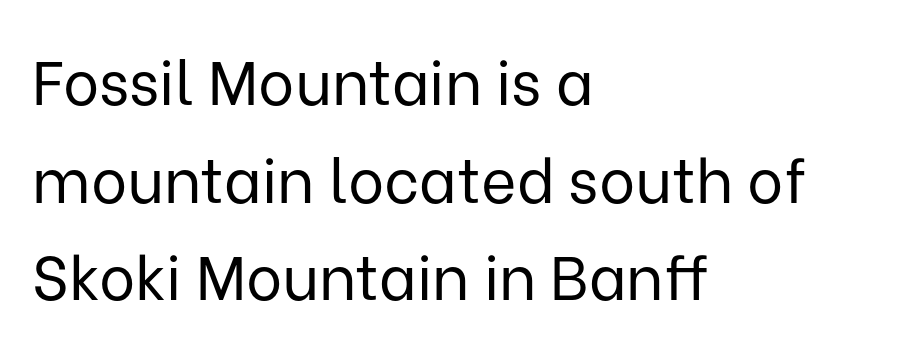
Honestly, the row spacing looks completely unremarkable. Reading down the block, your eye returns to a fixed left position each line. The lettering holds an erect, upright posture throughout. The letters carry no serifs — their stems end cleanly without finishing strokes. Summary of weight: not heavy and not bold. Each letter keeps its own natural width here, so spacing adapts to shape.
